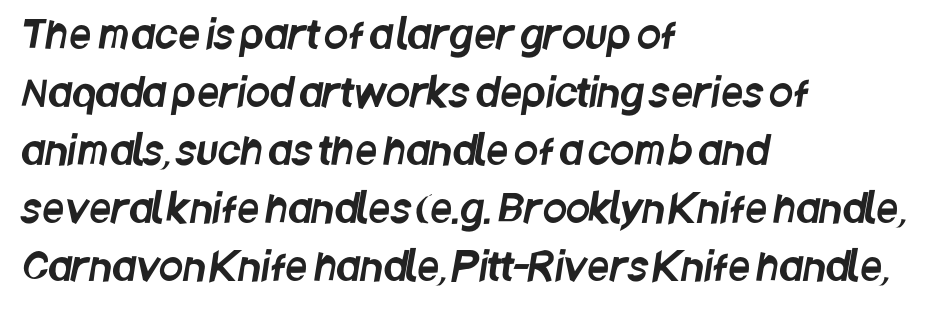
Left-aligned paragraph, ragged on the right. A typesetter would call this proportional, since set widths differ per character. A typesetter would call this zero additional tracking. Notice how descenders clear the ascenders below comfortably — that's standard leading. Clear beneath every line of the passage. Unlike a traditional serif, this face leaves its strokes unadorned.
